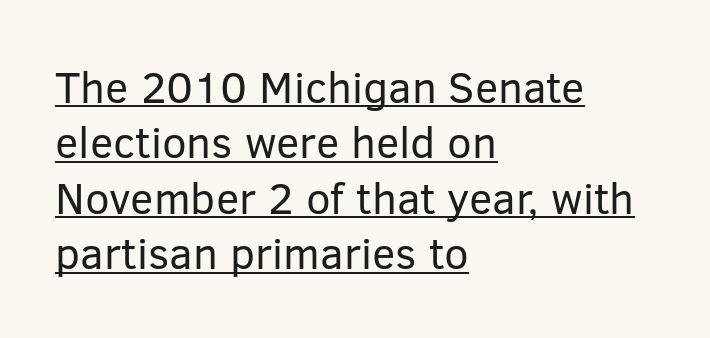
Q: Is the text bold? A: No.
Q: Is the text italic (slanted)? A: No, it is upright.
Q: Is the typeface a serif or a sans-serif typeface? A: Sans-serif.
Q: Is the text underlined? A: Yes.
Q: How is the paragraph aligned? A: Left-aligned.
Q: Is the spacing between letters normal or unusually wide? A: Normal.
Q: Is the spacing between lines tight, normal or loose? A: Normal.
Q: Width (condensed, normal, or wide)? A: Normal.
Q: Stroke contrast? A: Low.
Q: x-height? A: Medium.
Q: Monospaced? A: No.
